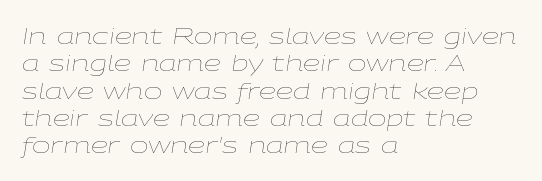
The image shows 22 px text type, italic (leaning right); set left-aligned, line spacing 1.24x, normal letter spacing, not underlined.
